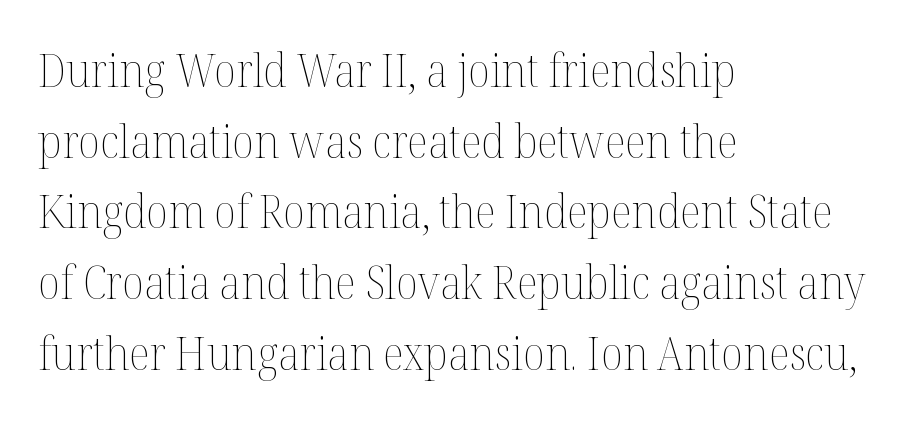
{"italic": "no", "bold": "no", "weight": "thin", "width": "normal", "stroke_contrast": "medium", "x_height": "medium", "monospaced": "no", "underline": "no", "align": "left", "line_spacing": "normal", "line_spacing_ratio": 1.57, "letter_spacing": "normal", "letter_spacing_em": 0.0, "glyph_px": 45}
